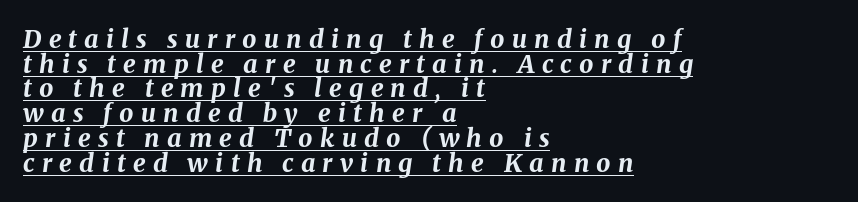
Summary of vertical rhythm: compact, with narrow interline spacing. You can tell it's italic because the verticals aren't actually vertical. Each line starts at the same left margin while the right side varies. Compared with undecorated copy, this sample adds a rule below the words.
